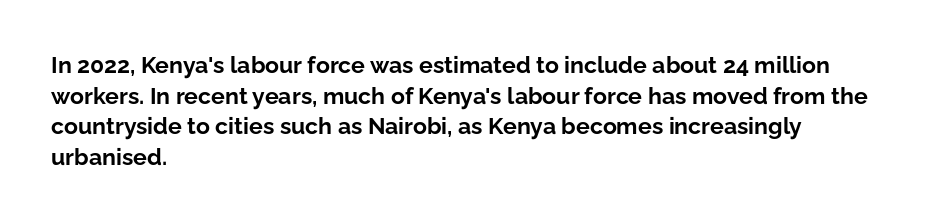
Q: Is the text bold? A: Yes.
Q: Is the text italic (slanted)? A: No, it is upright.
Q: Is the text underlined? A: No.
Q: How is the paragraph aligned? A: Left-aligned.
Q: Is the spacing between letters normal or unusually wide? A: Normal.
Q: Is the spacing between lines tight, normal or loose? A: Normal.
